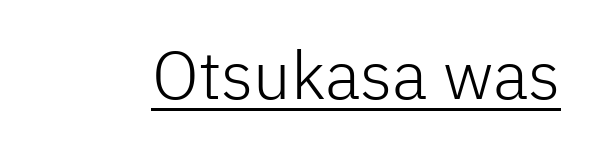
Underline: present. Character widths vary here, with narrow letters taking less room than wide ones. Serifs: no, the terminals of the letterforms are clean. What stands out about the letter spacing? Nothing — it is the standard amount. A roman cut, with each character standing at attention.
